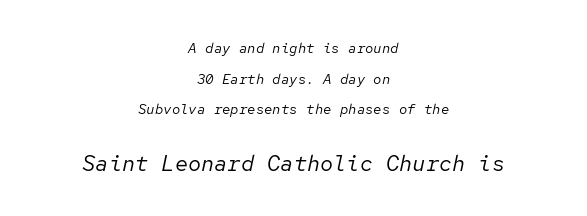
These two chunks differ in scale, with the bottom chunk taking the larger measure. This rendering leaves character spacing at its baseline value. Only glyphs here, with clear space below each row. It's the slanting kind of type.
